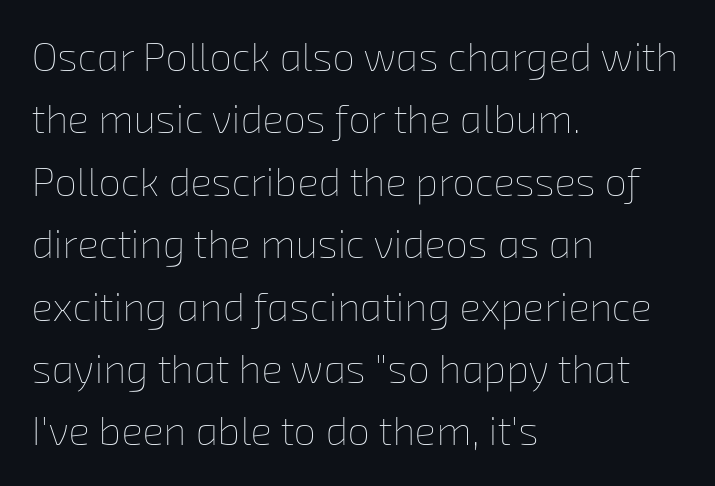
Regular leading. Each word holds together tightly as a unit, with standard inter-letter gaps. In CSS terms this would be text-align: left. Stroke thickness stays within the range of a standard reading face or lighter. Character widths vary here, with narrow letters taking less room than wide ones. Words float on clear page, feet unadorned.
